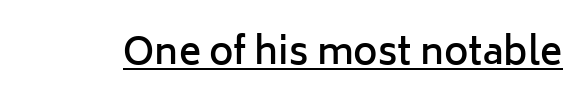
Q: Is the text bold? A: Semi-bold.
Q: Is the text italic (slanted)? A: No, it is upright.
Q: Is the typeface a serif or a sans-serif typeface? A: Sans-serif.
Q: Is the text underlined? A: Yes.
Q: Is the spacing between letters normal or unusually wide? A: Normal.
Q: Width (condensed, normal, or wide)? A: Normal.
Q: Stroke contrast? A: Low.
Q: x-height? A: Medium.
Q: Monospaced? A: No.
